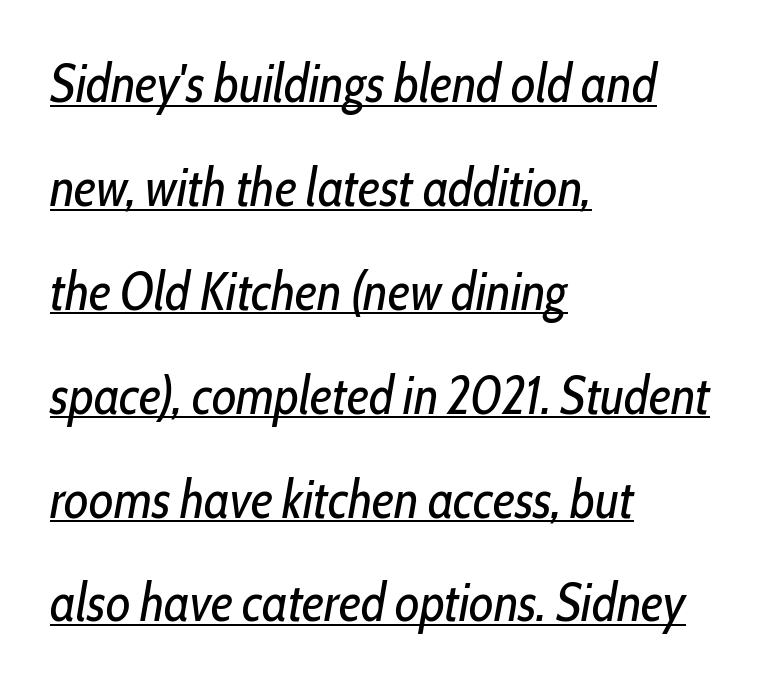
{"italic": "yes", "lean": "right", "slant_degrees": 10, "bold": "no", "weight": "regular", "width": "condensed", "stroke_contrast": "low", "x_height": "medium", "monospaced": "no", "underline": "yes", "align": "left", "line_spacing": "loose", "line_spacing_ratio": 1.96, "letter_spacing": "normal", "letter_spacing_em": 0.0, "glyph_px": 53}
